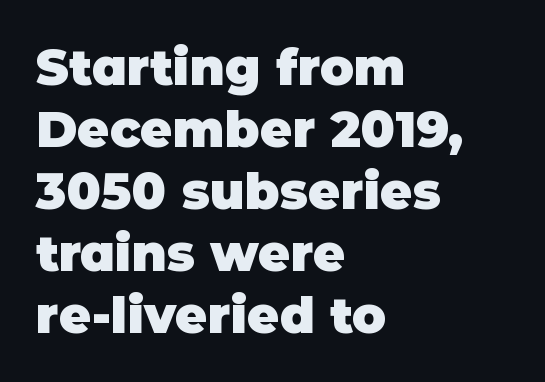
{"serif": "no", "italic": "no", "bold": "yes", "weight": "heavy", "width": "normal", "stroke_contrast": "low", "x_height": "large", "monospaced": "no", "underline": "no", "align": "left", "line_spacing_ratio": 1.24, "letter_spacing": "normal", "letter_spacing_em": 0.0, "glyph_px": 50}
